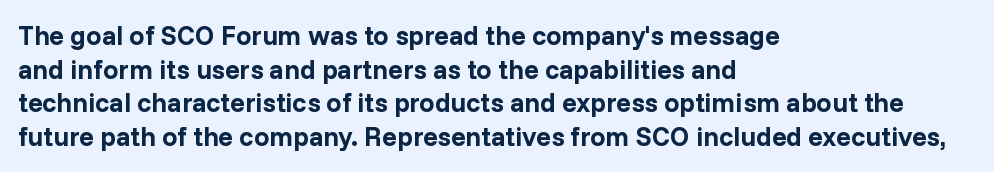
{"italic": "no", "bold": "yes", "underline": "no", "align": "left", "line_spacing": "normal", "line_spacing_ratio": 1.25, "letter_spacing": "normal", "letter_spacing_em": 0.0, "glyph_px": 27}
